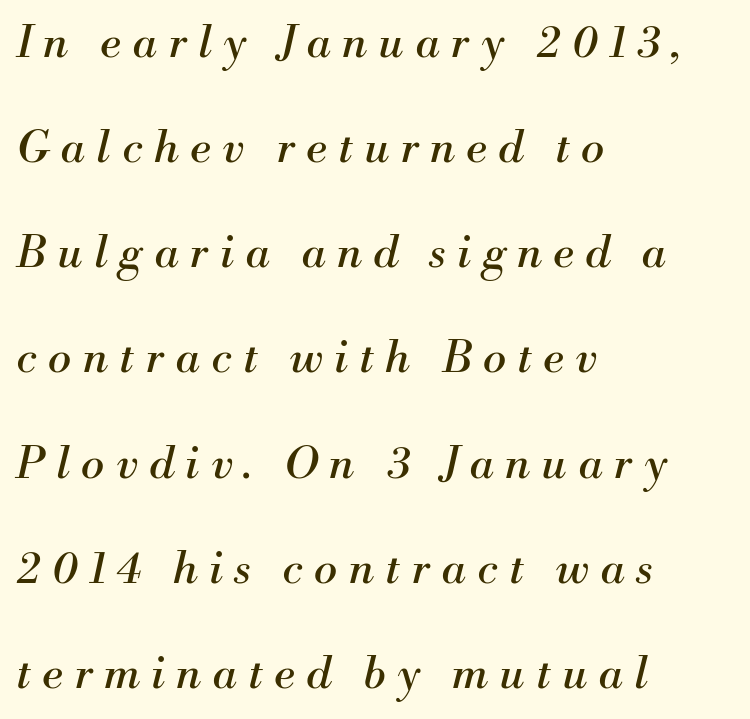
The image shows 44 px regular-weight serif type, italic (leaning right); set left-aligned, loose line spacing (2.39x), unusually wide letter spacing (+0.26 em), not underlined; medium stroke contrast and a small x-height.
